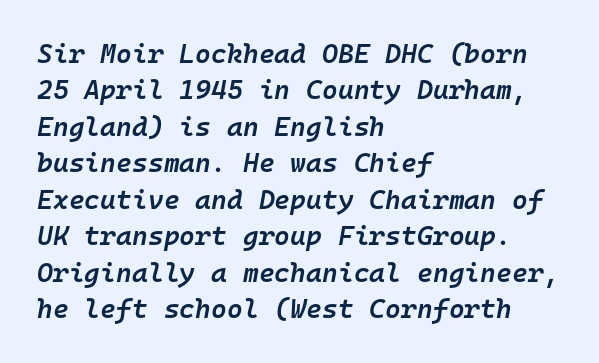
Its strokes are somewhat broadened, the hallmark of semibold type. Left-aligned paragraph, ragged on the right. The horizontal fit of the characters is conventional and even. Observe the lean: these are italic letterforms.
